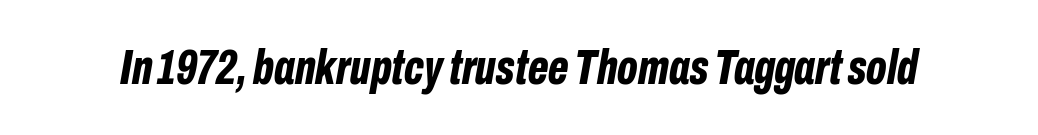
These words are printed bold, with thick strokes throughout. The passage shown is typed in a proportional face where columns would drift. Quick note: underline off. There is no visible air inserted between adjacent glyphs. Tall strokes in this sample are angled rather than plumb.
